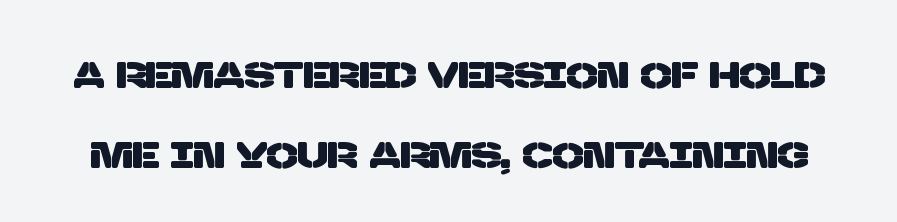
The image shows 37 px sans-serif type; set loose line spacing (2.16x), normal letter spacing, not underlined; low stroke contrast and a large x-height.
